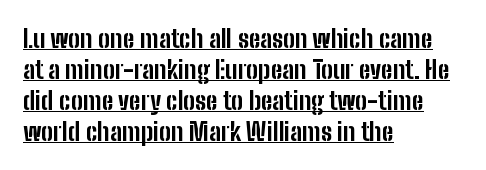
Weight: bold. Between one letter and the next there's only the usual sliver of space. Alignment: flush left. These characters rest on top of a visible drawn line. The specimen reads as upright at a glance.
